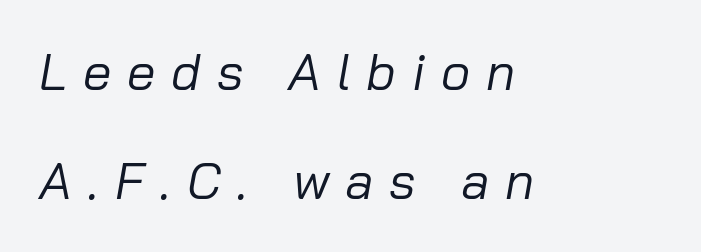
Q: Is the text bold? A: No.
Q: Is the text italic (slanted)? A: Yes, it leans right by about 10 degrees.
Q: Is the text underlined? A: No.
Q: How is the paragraph aligned? A: Left-aligned.
Q: Is the spacing between letters normal or unusually wide? A: Unusually wide.
Q: Is the spacing between lines tight, normal or loose? A: Loose.
Q: Width (condensed, normal, or wide)? A: Normal.
Q: Stroke contrast? A: Low.
Q: x-height? A: Medium.
Q: Monospaced? A: No.
